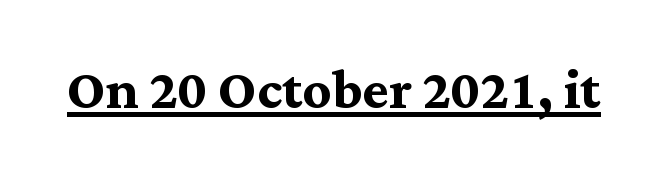
Q: Is the text bold? A: Yes.
Q: Is the text italic (slanted)? A: No, it is upright.
Q: Is the typeface a serif or a sans-serif typeface? A: Serif.
Q: Is the text underlined? A: Yes.
Q: Is the spacing between letters normal or unusually wide? A: Normal.
Q: Width (condensed, normal, or wide)? A: Normal.
Q: Stroke contrast? A: Medium.
Q: x-height? A: Medium.
Q: Monospaced? A: No.
